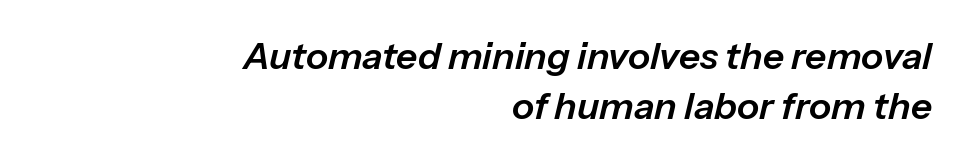
Regarding leading, the lines here are spaced in the standard way. The paragraph shown leans on its right margin. Italic: yes, the glyphs are oblique. Tracking here is standard; glyphs follow each other at the usual distance. Do the characters align in a grid? No, the font is proportional. Type without underlining.
